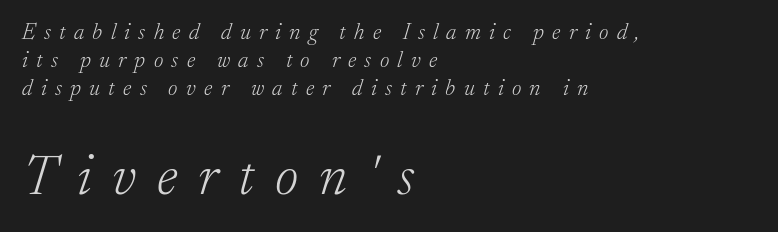
Q: Is the text bold? A: No.
Q: Is the text italic (slanted)? A: Yes, it leans right by about 17 degrees.
Q: Is the typeface a serif or a sans-serif typeface? A: Serif.
Q: Is the text underlined? A: No.
Q: How is the paragraph aligned? A: Left-aligned.
Q: Is the spacing between letters normal or unusually wide? A: Unusually wide.
Q: Which block of text is set in a larger size, the first (top) or the second (bottom)? A: The second (bottom) one.
Q: Width (condensed, normal, or wide)? A: Normal.
Q: Stroke contrast? A: Low.
Q: x-height? A: Small.
Q: Monospaced? A: No.
